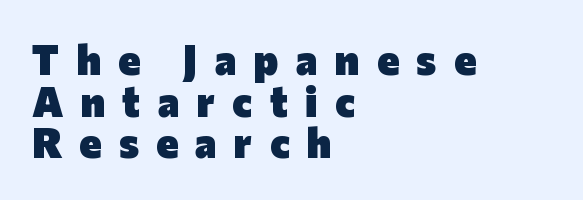
A student would call this left alignment; a typographer would say flush left, rag right. If you drew a line through each stem, it would be perfectly vertical. Type style note: lacks serifs. Here the designer chose a conventional face with non-uniform glyph widths. The glyphs have the mass of a bold cut. Whoever set this chose condensed vertical rhythm over breathing room.
